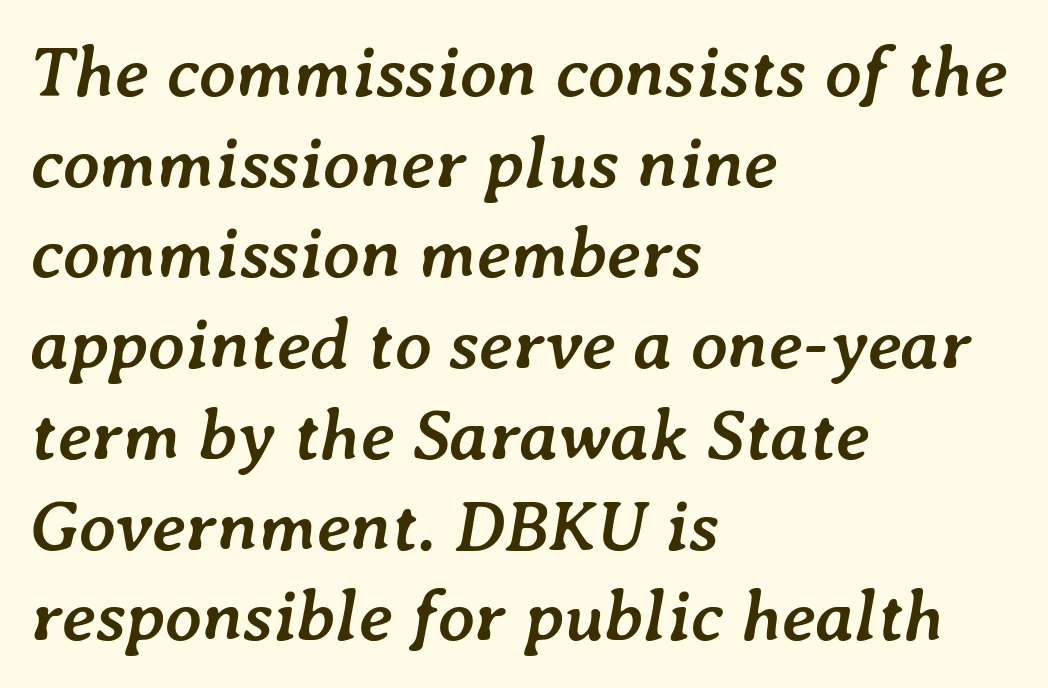
{"italic": "yes", "lean": "right", "slant_degrees": 7, "bold": "yes", "weight": "semibold", "width": "normal", "stroke_contrast": "low", "x_height": "medium", "monospaced": "no", "underline": "no", "align": "left", "line_spacing": "normal", "line_spacing_ratio": 1.26, "letter_spacing": "normal", "letter_spacing_em": 0.0, "glyph_px": 72}
